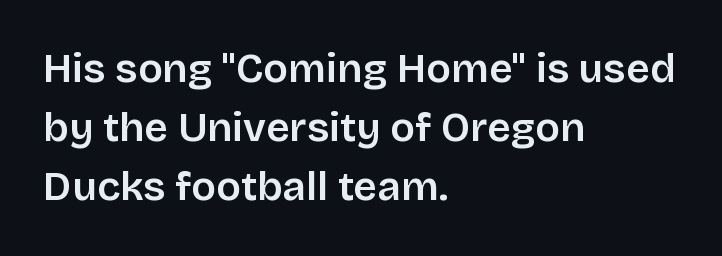
{"serif": "no", "italic": "no", "bold": "semi", "weight": "semibold", "width": "normal", "stroke_contrast": "low", "x_height": "large", "monospaced": "no", "underline": "no", "align": "left", "line_spacing": "normal", "line_spacing_ratio": 1.44, "letter_spacing": "normal", "letter_spacing_em": 0.0, "glyph_px": 41}
